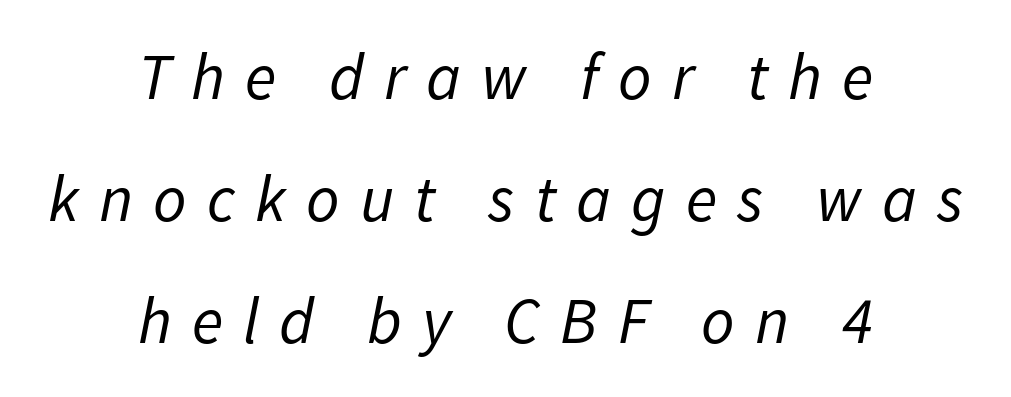
The image shows 65 px regular-weight type, italic (leaning right); set centered, line spacing 1.88x, unusually wide letter spacing (+0.31 em), not underlined; low stroke contrast and a medium x-height.
